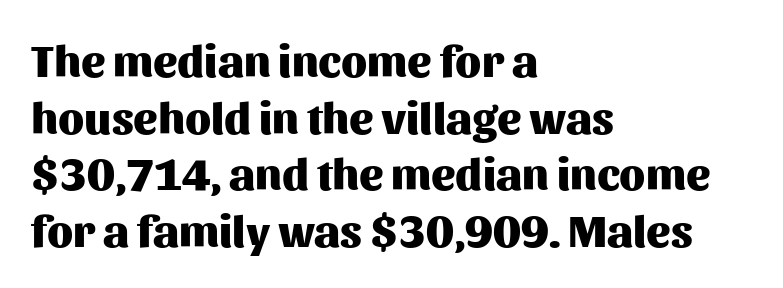
Q: Is the text bold? A: Yes.
Q: Is the text italic (slanted)? A: No, it is upright.
Q: Is the typeface a serif or a sans-serif typeface? A: Sans-serif.
Q: Is the text underlined? A: No.
Q: How is the paragraph aligned? A: Left-aligned.
Q: Is the spacing between letters normal or unusually wide? A: Normal.
Q: Is the spacing between lines tight, normal or loose? A: Normal.
Q: Width (condensed, normal, or wide)? A: Normal.
Q: Stroke contrast? A: Medium.
Q: x-height? A: Medium.
Q: Monospaced? A: No.
